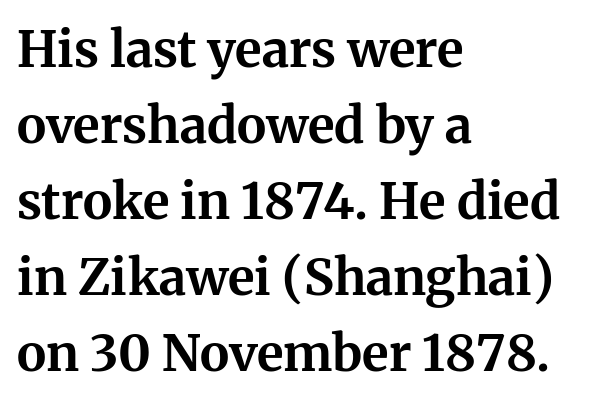
Q: Is the text bold? A: Yes.
Q: Is the text italic (slanted)? A: No, it is upright.
Q: Is the typeface a serif or a sans-serif typeface? A: Serif.
Q: Is the text underlined? A: No.
Q: How is the paragraph aligned? A: Left-aligned.
Q: Is the spacing between letters normal or unusually wide? A: Normal.
Q: Is the spacing between lines tight, normal or loose? A: Normal.
Q: Width (condensed, normal, or wide)? A: Normal.
Q: Stroke contrast? A: Medium.
Q: x-height? A: Medium.
Q: Monospaced? A: No.
